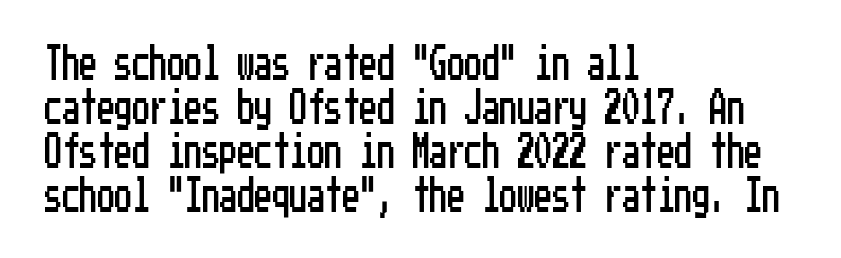
The rendering uses a moderate line-height, typical for paragraphs. Nope, no serifs anywhere on these letters. There is no visible air inserted between adjacent glyphs. This rendering uses left alignment, leaving the right contour irregular. The axis of the letterforms is exactly vertical. The strip under each line holds only bare page.
